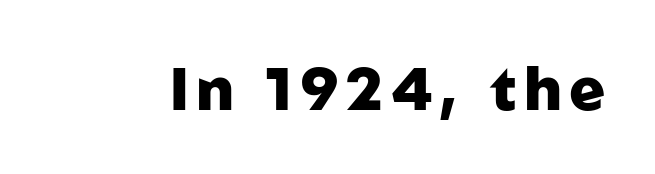
The space directly below the letters is spotless. The face used here is proportionally spaced, like ordinary book or web type. Weight: bold. Nothing sits at the stroke ends, so this counts as sans-serif.
